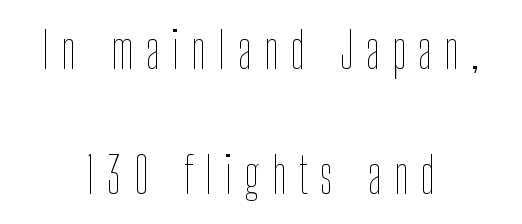
Q: Is the text bold? A: No.
Q: Is the text italic (slanted)? A: No, it is upright.
Q: Is the text underlined? A: No.
Q: How is the paragraph aligned? A: Centered.
Q: Is the spacing between letters normal or unusually wide? A: Unusually wide.
Q: Is the spacing between lines tight, normal or loose? A: Loose.
Q: Width (condensed, normal, or wide)? A: Condensed.
Q: Stroke contrast? A: Low.
Q: x-height? A: Medium.
Q: Monospaced? A: No.
